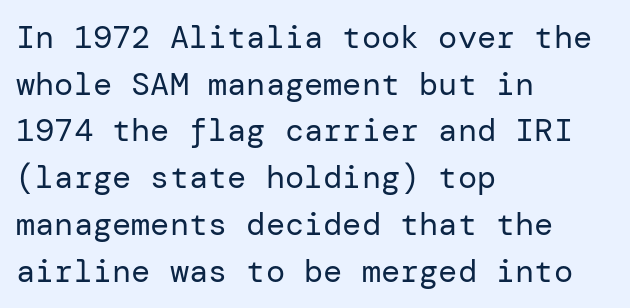
Q: Is the text bold? A: No.
Q: Is the text italic (slanted)? A: No, it is upright.
Q: Is the typeface a serif or a sans-serif typeface? A: Sans-serif.
Q: Is the text underlined? A: No.
Q: How is the paragraph aligned? A: Left-aligned.
Q: Is the spacing between letters normal or unusually wide? A: Normal.
Q: Is the spacing between lines tight, normal or loose? A: Normal.
Q: Width (condensed, normal, or wide)? A: Normal.
Q: Stroke contrast? A: Low.
Q: x-height? A: Medium.
